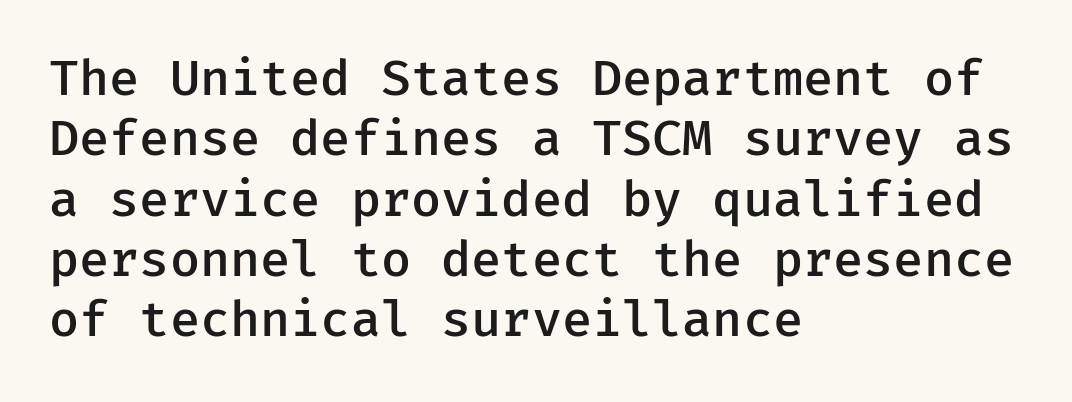
The image shows 49 px semibold sans-serif type, upright; set left-aligned, line spacing 1.23x, normal letter spacing, not underlined; low stroke contrast and a medium x-height.
